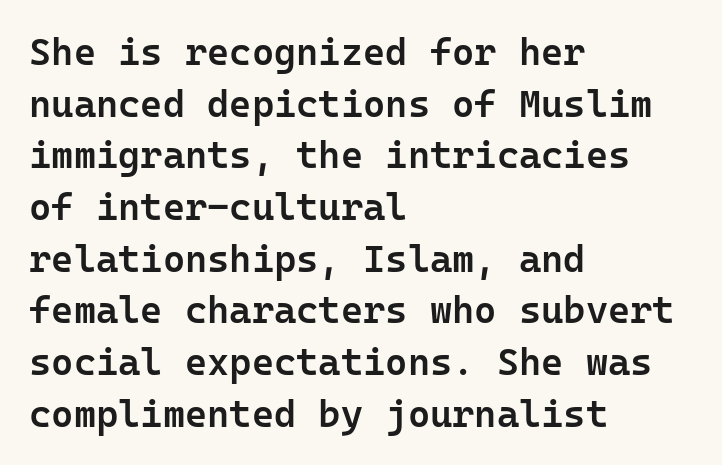
Q: Is the text bold? A: Semi-bold.
Q: Is the text italic (slanted)? A: No, it is upright.
Q: Is the typeface a serif or a sans-serif typeface? A: Sans-serif.
Q: Is the text underlined? A: No.
Q: How is the paragraph aligned? A: Left-aligned.
Q: Is the spacing between letters normal or unusually wide? A: Normal.
Q: Is the spacing between lines tight, normal or loose? A: Normal.
Q: Width (condensed, normal, or wide)? A: Normal.
Q: Stroke contrast? A: Low.
Q: x-height? A: Medium.
Q: Monospaced? A: Yes.
